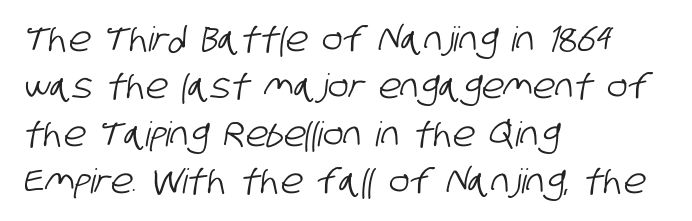
The lines in this sample share a left origin and differ only in where they stop. Note: no serifs on the glyphs. Underlining? Definitely not there. You could call the tracking neutral — neither tight nor loose. Quick note: interline space is typical. Proportional: the letters do not fall into vertical columns.
